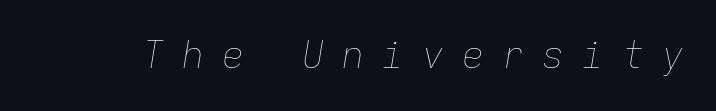
The gaps between neighbouring characters are conspicuously large. It's the slanting kind of type. Lines of text with bare space underneath. No extra ink here — the face is not bold.
